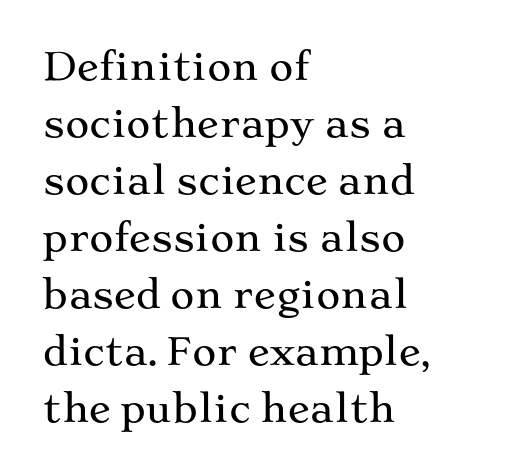
Q: Is the text italic (slanted)? A: No, it is upright.
Q: Is the typeface a serif or a sans-serif typeface? A: Serif.
Q: Is the text underlined? A: No.
Q: How is the paragraph aligned? A: Left-aligned.
Q: Is the spacing between letters normal or unusually wide? A: Normal.
Q: Is the spacing between lines tight, normal or loose? A: Normal.
Q: Width (condensed, normal, or wide)? A: Wide.
Q: Stroke contrast? A: Medium.
Q: x-height? A: Medium.
Q: Monospaced? A: No.
